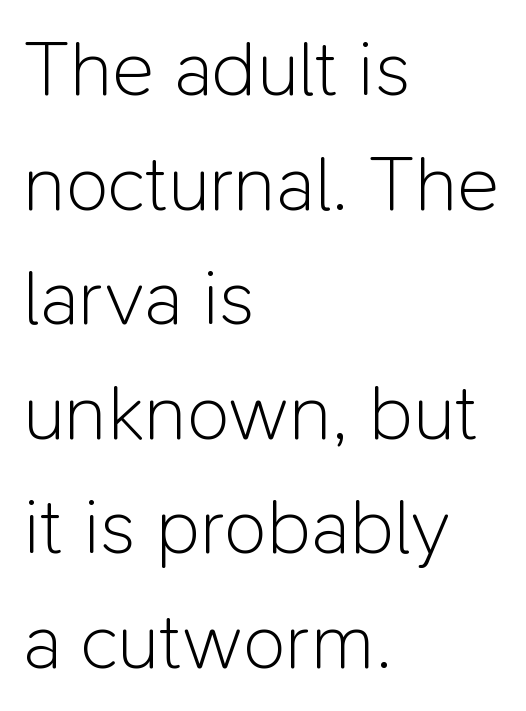
No chunkiness to these letters — they're not bold. Here the glyphs are tracked normally, forming tight word shapes. Typeset ragged right — the left edge is the straight one. Posture: upright roman. Each row of text sits above clean, open space.
